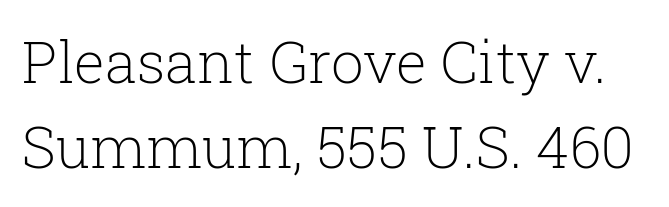
{"serif": "yes", "italic": "no", "bold": "no", "weight": "light", "width": "normal", "stroke_contrast": "low", "x_height": "medium", "monospaced": "no", "underline": "no", "line_spacing": "normal", "line_spacing_ratio": 1.47, "letter_spacing": "normal", "letter_spacing_em": 0.0, "glyph_px": 58}
